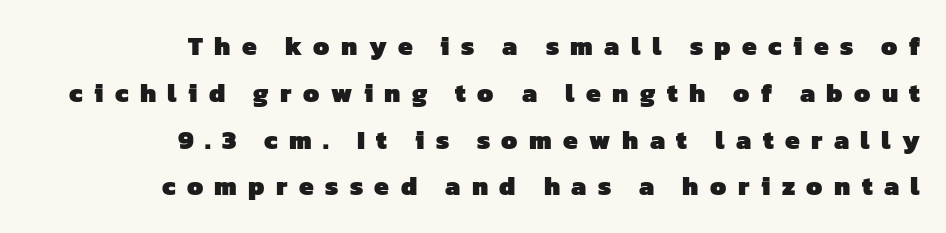
{"bold": "yes", "underline": "no", "align": "right", "line_spacing_ratio": 1.8, "letter_spacing": "wide", "letter_spacing_em": 0.44, "glyph_px": 26}
